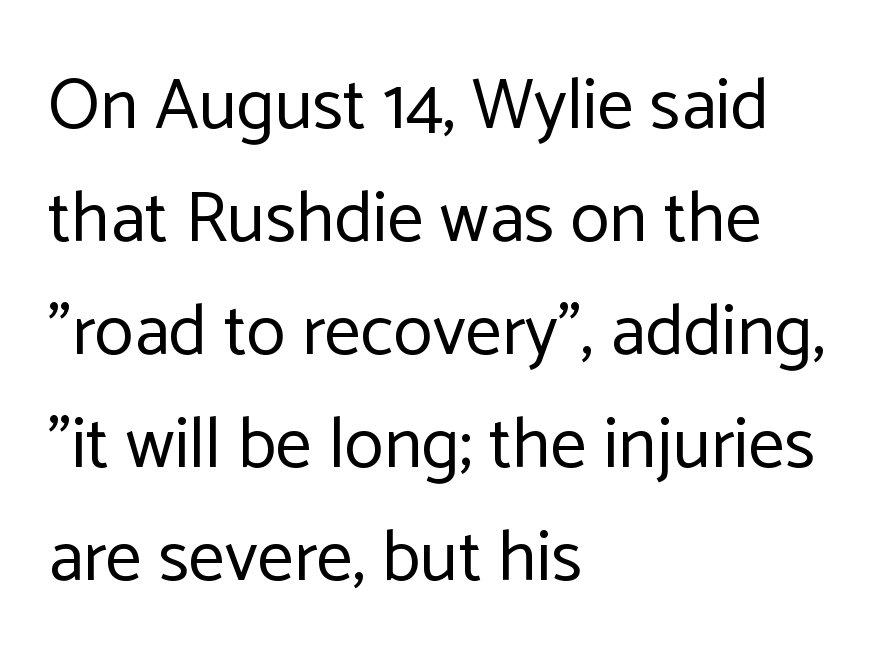
Q: Is the text bold? A: No.
Q: Is the text italic (slanted)? A: No, it is upright.
Q: Is the typeface a serif or a sans-serif typeface? A: Sans-serif.
Q: Is the text underlined? A: No.
Q: How is the paragraph aligned? A: Left-aligned.
Q: Is the spacing between letters normal or unusually wide? A: Normal.
Q: Is the spacing between lines tight, normal or loose? A: Normal.
Q: Width (condensed, normal, or wide)? A: Normal.
Q: Stroke contrast? A: Low.
Q: x-height? A: Medium.
Q: Monospaced? A: No.
